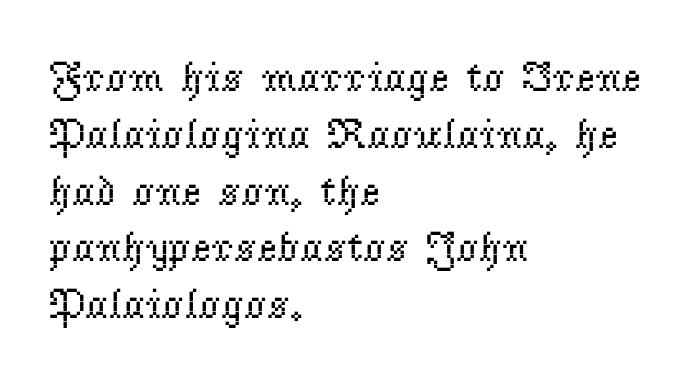
Q: Is the text bold? A: No.
Q: Is the text italic (slanted)? A: No, it is upright.
Q: Is the typeface a serif or a sans-serif typeface? A: Serif.
Q: Is the text underlined? A: No.
Q: How is the paragraph aligned? A: Left-aligned.
Q: Is the spacing between letters normal or unusually wide? A: Normal.
Q: Is the spacing between lines tight, normal or loose? A: Normal.
Q: Width (condensed, normal, or wide)? A: Normal.
Q: Stroke contrast? A: Low.
Q: x-height? A: Small.
Q: Monospaced? A: No.
